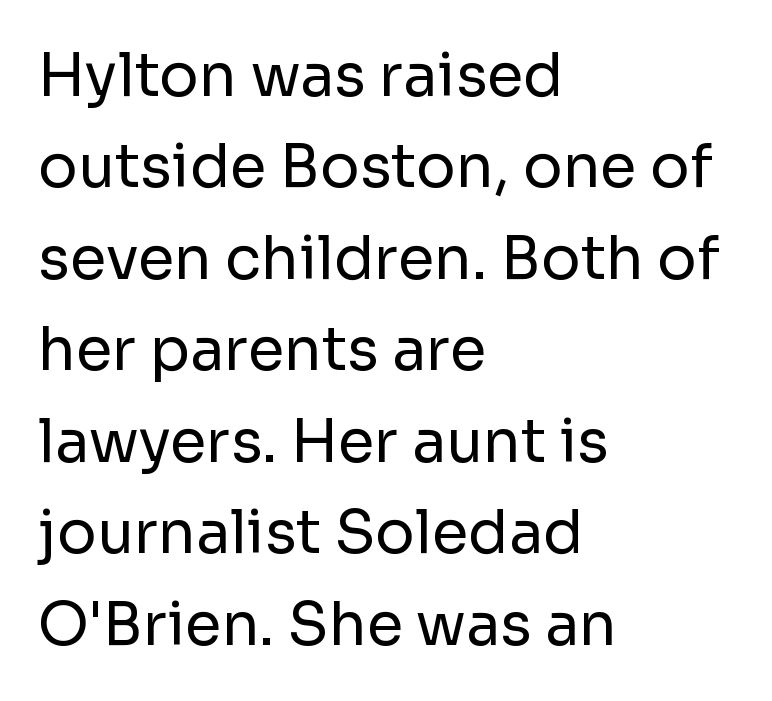
{"serif": "no", "italic": "no", "bold": "no", "weight": "regular", "width": "normal", "stroke_contrast": "low", "x_height": "medium", "monospaced": "no", "underline": "no", "align": "left", "line_spacing": "normal", "line_spacing_ratio": 1.55, "letter_spacing": "normal", "letter_spacing_em": 0.0, "glyph_px": 59}
